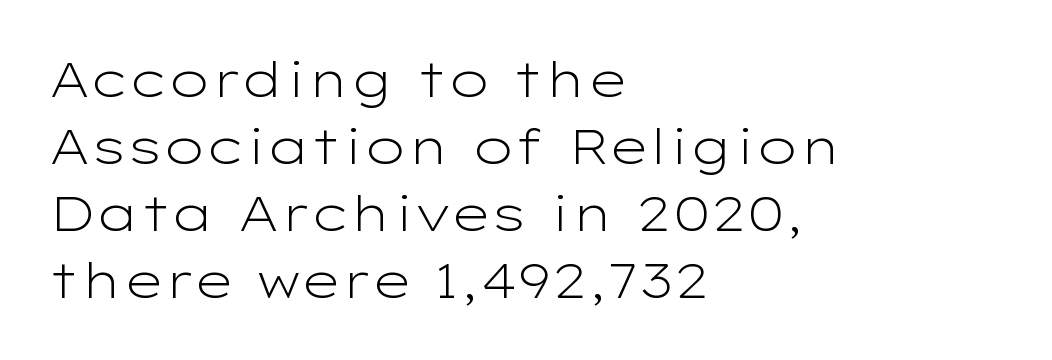
The image shows 49 px light, wide sans-serif type, upright; set left-aligned, normal line spacing (1.37x), normal letter spacing, not underlined; low stroke contrast and a medium x-height.
